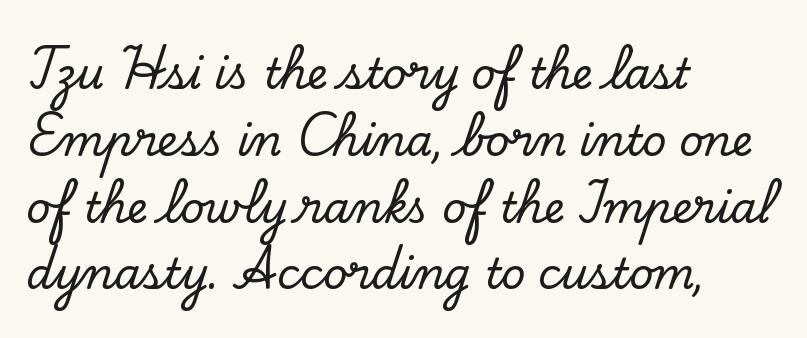
The image shows 42 px serif type; set left-aligned, normal line spacing (1.59x), normal letter spacing, not underlined; low stroke contrast and a small x-height.
